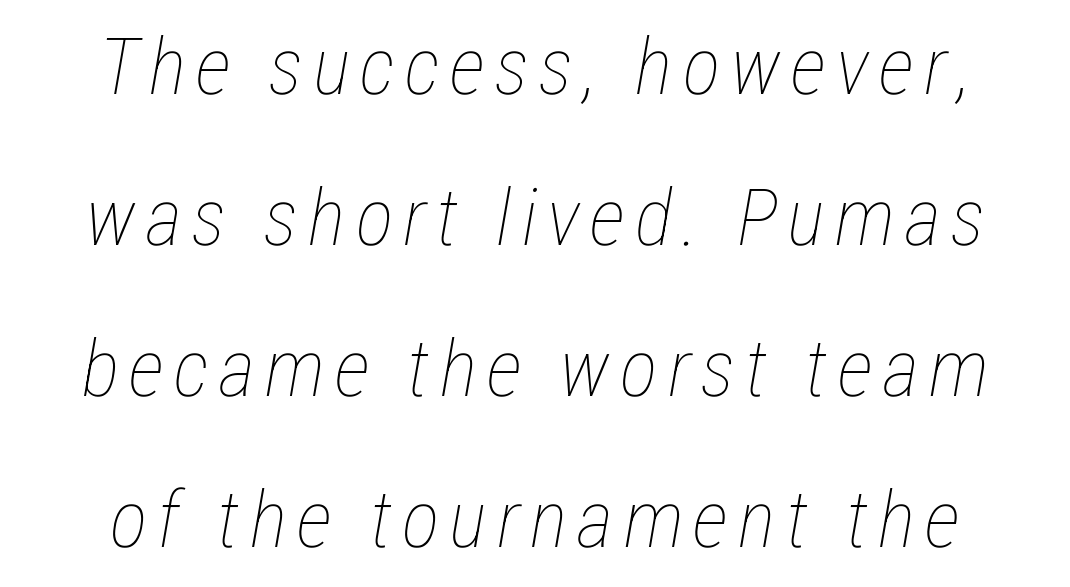
The image shows 79 px thin, condensed type, italic (leaning right); set centered, loose line spacing (1.91x), not underlined; low stroke contrast and a medium x-height.
